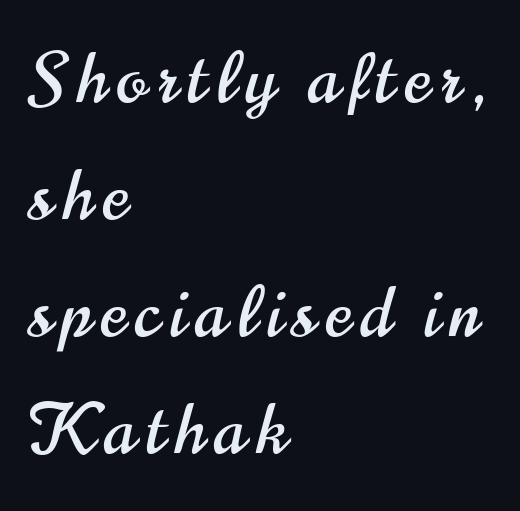
The image shows 70 px condensed sans-serif type; set left-aligned, normal line spacing (1.67x), not underlined; high stroke contrast and a small x-height.
